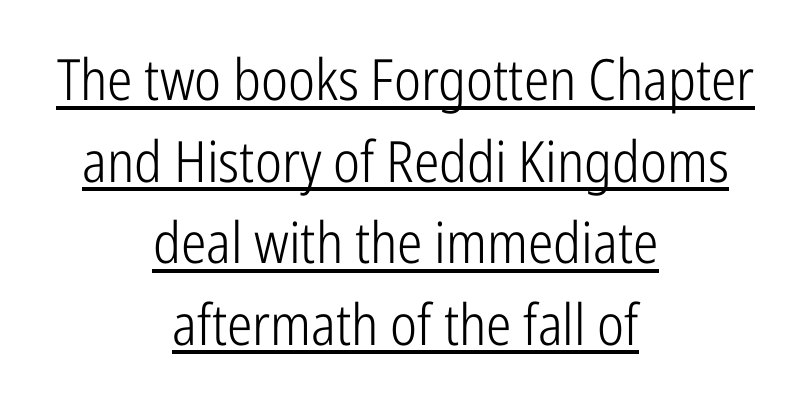
{"serif": "no", "italic": "no", "bold": "no", "weight": "light", "width": "condensed", "stroke_contrast": "low", "x_height": "medium", "monospaced": "no", "underline": "yes", "align": "center", "line_spacing": "normal", "line_spacing_ratio": 1.43, "letter_spacing": "normal", "letter_spacing_em": 0.0, "glyph_px": 57}
